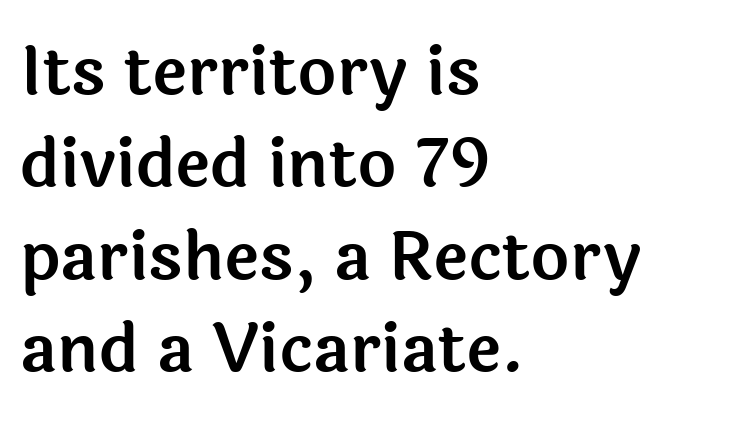
Q: Is the text italic (slanted)? A: No, it is upright.
Q: Is the typeface a serif or a sans-serif typeface? A: Sans-serif.
Q: Is the text underlined? A: No.
Q: How is the paragraph aligned? A: Left-aligned.
Q: Is the spacing between letters normal or unusually wide? A: Normal.
Q: Is the spacing between lines tight, normal or loose? A: Normal.
Q: Width (condensed, normal, or wide)? A: Normal.
Q: x-height? A: Medium.
Q: Monospaced? A: No.
